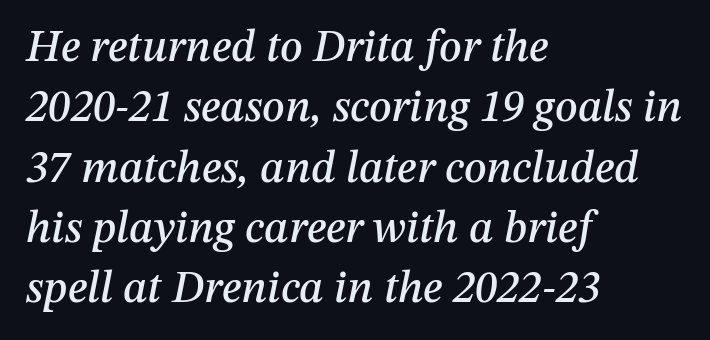
Q: Is the text italic (slanted)? A: Yes, it leans right by about 12 degrees.
Q: Is the text underlined? A: No.
Q: How is the paragraph aligned? A: Left-aligned.
Q: Is the spacing between letters normal or unusually wide? A: Normal.
Q: Is the spacing between lines tight, normal or loose? A: Normal.
Q: Width (condensed, normal, or wide)? A: Normal.
Q: Stroke contrast? A: Medium.
Q: x-height? A: Medium.
Q: Monospaced? A: No.
